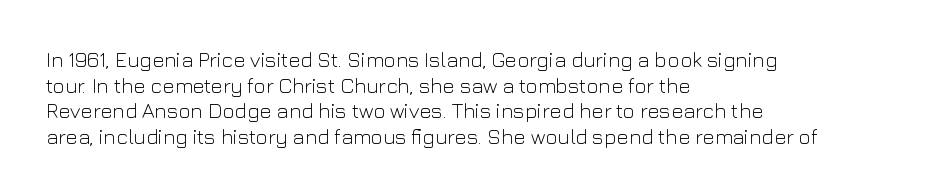
{"italic": "no", "bold": "no", "underline": "no", "align": "left", "line_spacing_ratio": 1.22, "letter_spacing": "normal", "letter_spacing_em": 0.0, "glyph_px": 21}
